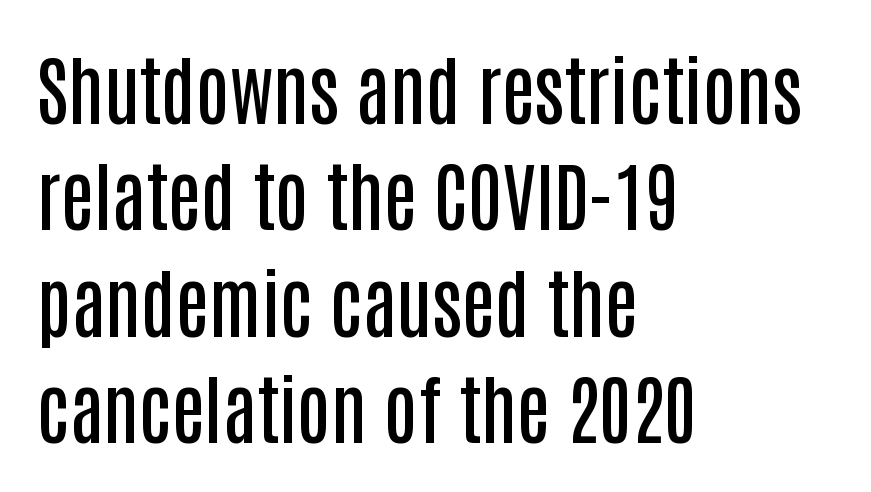
Character widths vary here, with narrow letters taking less room than wide ones. Honestly, the letter spacing is just normal — you wouldn't notice it. A typesetter would mark this as roman, not italic. Which margin do the lines hug? The left one — the right edge is uneven.
